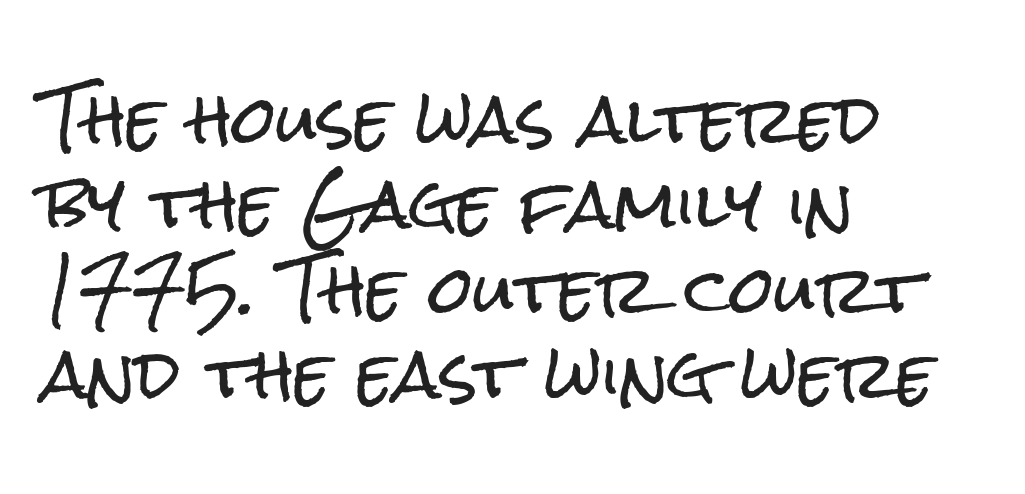
Q: Is the text italic (slanted)? A: No, it is upright.
Q: Is the typeface a serif or a sans-serif typeface? A: Sans-serif.
Q: Is the text underlined? A: No.
Q: How is the paragraph aligned? A: Left-aligned.
Q: Is the spacing between letters normal or unusually wide? A: Normal.
Q: Is the spacing between lines tight, normal or loose? A: Normal.
Q: Width (condensed, normal, or wide)? A: Condensed.
Q: Stroke contrast? A: Low.
Q: x-height? A: Medium.
Q: Monospaced? A: No.
